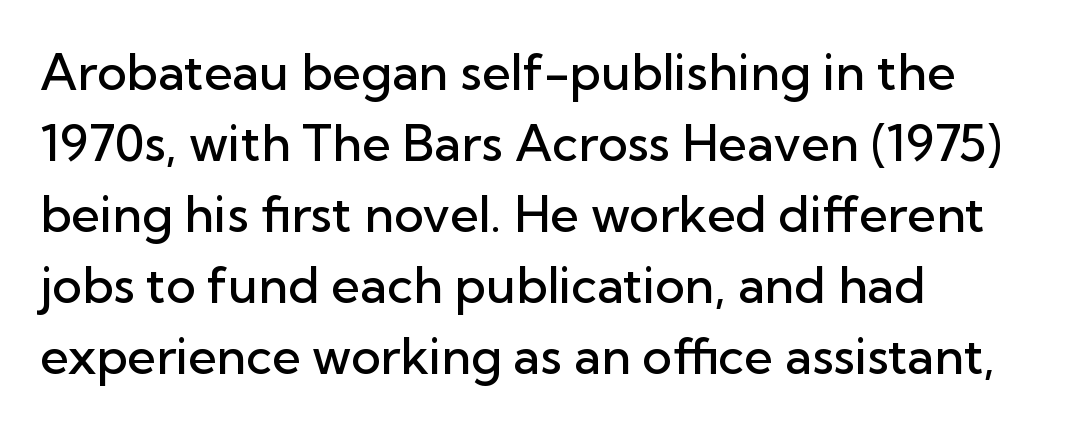
Q: Is the text bold? A: Semi-bold.
Q: Is the text italic (slanted)? A: No, it is upright.
Q: Is the typeface a serif or a sans-serif typeface? A: Sans-serif.
Q: Is the text underlined? A: No.
Q: How is the paragraph aligned? A: Left-aligned.
Q: Is the spacing between letters normal or unusually wide? A: Normal.
Q: Is the spacing between lines tight, normal or loose? A: Normal.
Q: Width (condensed, normal, or wide)? A: Normal.
Q: Stroke contrast? A: Low.
Q: x-height? A: Medium.
Q: Monospaced? A: No.
